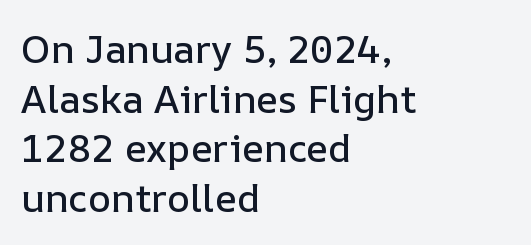
Q: Is the text italic (slanted)? A: No, it is upright.
Q: Is the text underlined? A: No.
Q: How is the paragraph aligned? A: Left-aligned.
Q: Is the spacing between letters normal or unusually wide? A: Normal.
Q: Is the spacing between lines tight, normal or loose? A: Normal.
Q: Width (condensed, normal, or wide)? A: Normal.
Q: Stroke contrast? A: Low.
Q: x-height? A: Medium.
Q: Monospaced? A: No.
